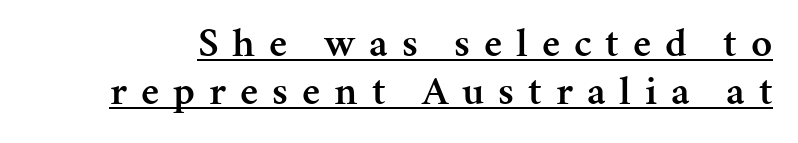
In terms of letterform style, serifs are clearly present. Characters remain perfectly vertical along every line. Moderately thickened strokes mark this as semibold type. A typesetter would call this heavily tracked-out type. Spacing verdict: proportional, widths tailored to each character. Every word sits above its own underline.
